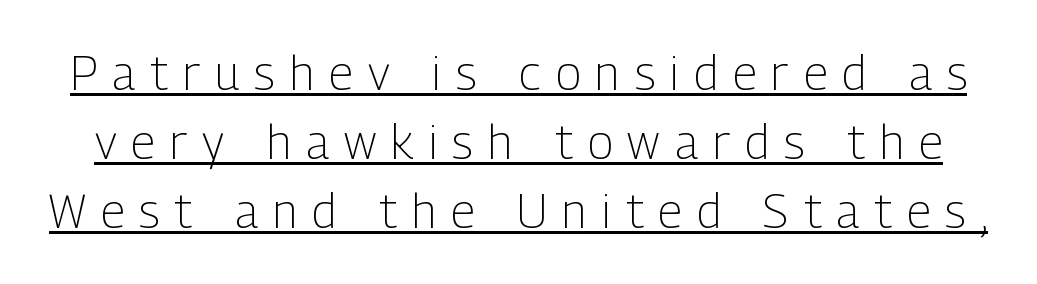
The image shows 47 px light, condensed sans-serif type, upright; set normal line spacing (1.47x), unusually wide letter spacing (+0.32 em), underlined; low stroke contrast and a medium x-height.
